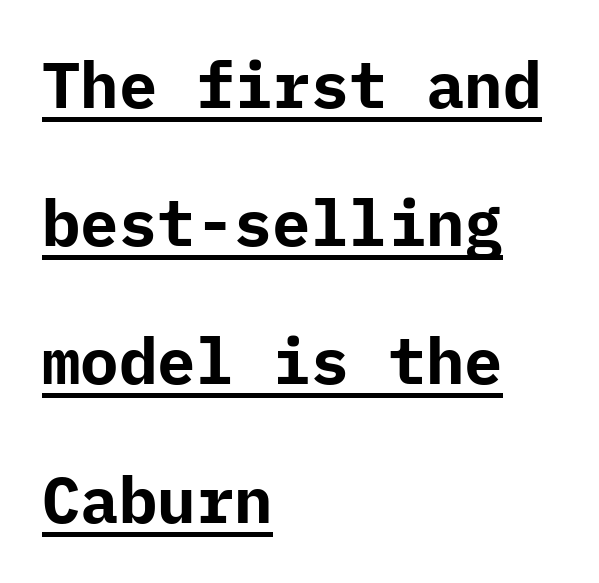
The image shows 64 px bold sans-serif type, upright; set left-aligned, loose line spacing (2.16x), normal letter spacing, underlined; low stroke contrast and a medium x-height.
